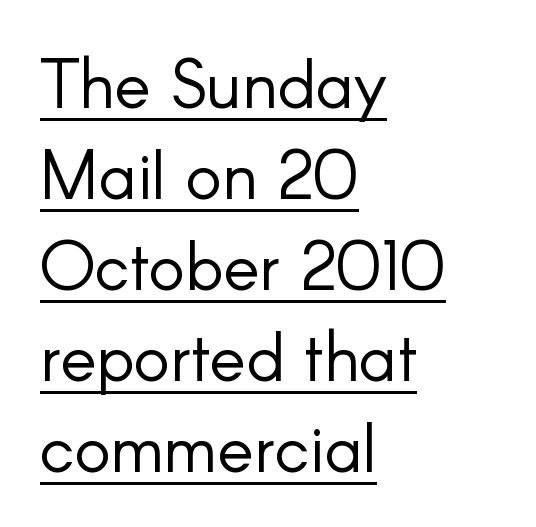
The designer went with a sans here, leaving each stem footless. Is there much room between lines? A standard amount, neither cramped nor airy. The setting favours the left margin, as ordinary paragraphs usually do. The letters advance in unequal steps, a hallmark of proportional type.
